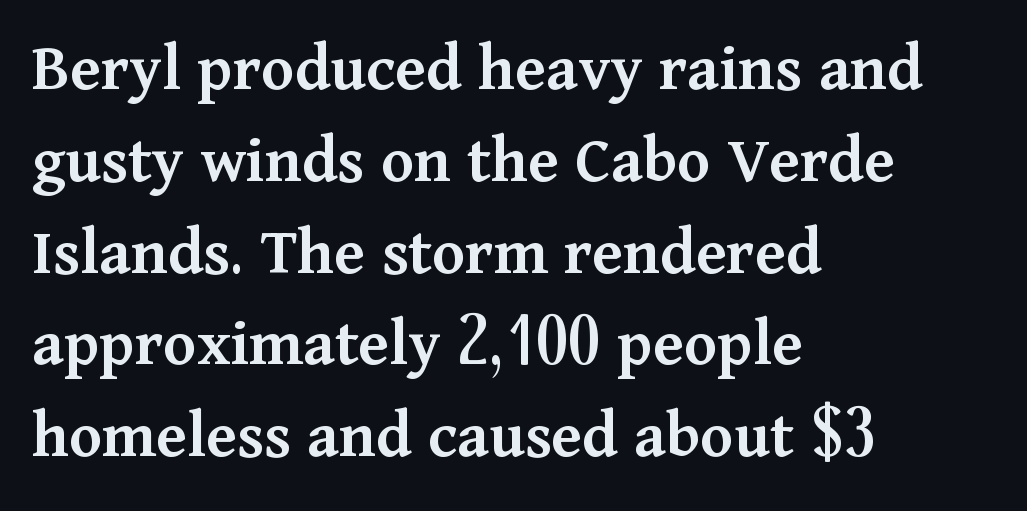
Descender tails drop into unmarked territory. The typeface chosen for these lines features serifs. Whoever set this chose a conventional vertical rhythm. The font's upright variant was chosen for this text. These lines are set flush left with a ragged right edge.
